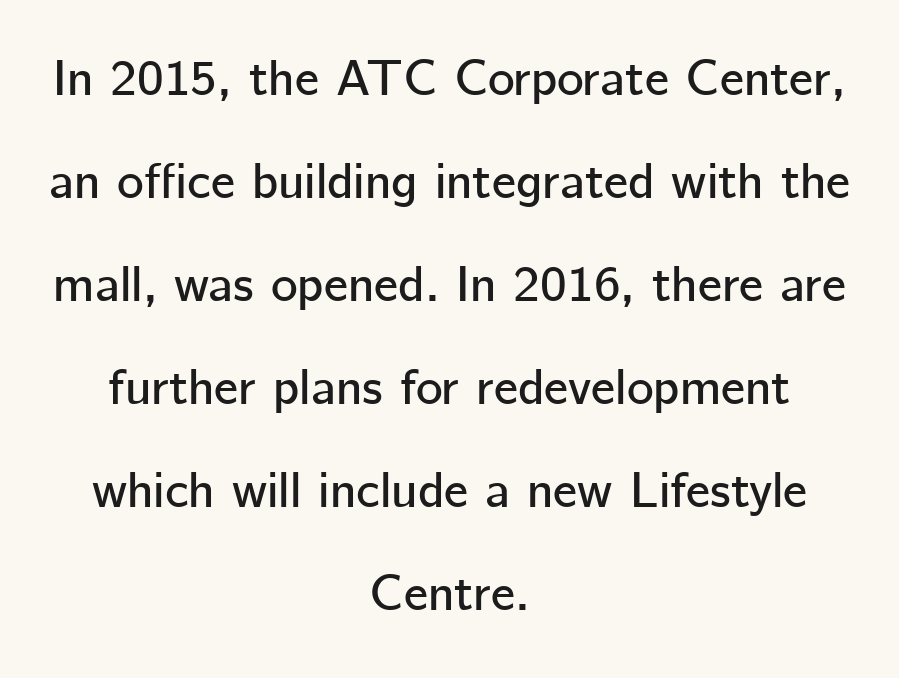
{"serif": "no", "italic": "no", "width": "normal", "stroke_contrast": "low", "x_height": "medium", "monospaced": "no", "underline": "no", "align": "center", "line_spacing": "loose", "line_spacing_ratio": 2.02, "letter_spacing": "normal", "letter_spacing_em": 0.0, "glyph_px": 51}
